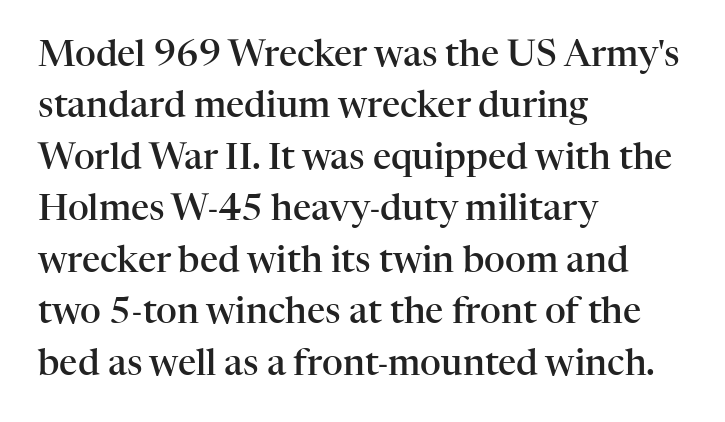
Q: Is the text bold? A: Semi-bold.
Q: Is the text italic (slanted)? A: No, it is upright.
Q: Is the typeface a serif or a sans-serif typeface? A: Serif.
Q: Is the text underlined? A: No.
Q: How is the paragraph aligned? A: Left-aligned.
Q: Is the spacing between letters normal or unusually wide? A: Normal.
Q: Is the spacing between lines tight, normal or loose? A: Normal.
Q: Width (condensed, normal, or wide)? A: Normal.
Q: Stroke contrast? A: High.
Q: x-height? A: Medium.
Q: Monospaced? A: No.
